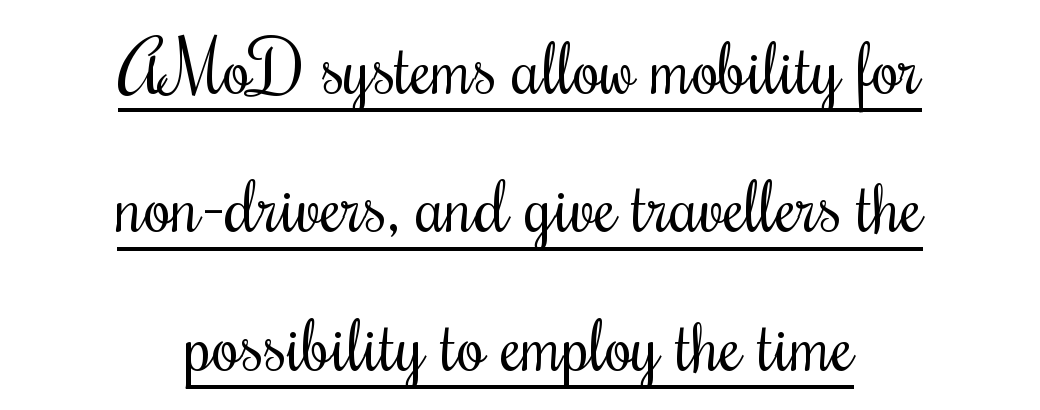
Casual observation: everything's sitting right in the middle. These characters rest on top of a visible drawn line. Looks like regular typesetting: each glyph gets only the width it needs. This sample uses a serif face. Vertical spacing — loose.
